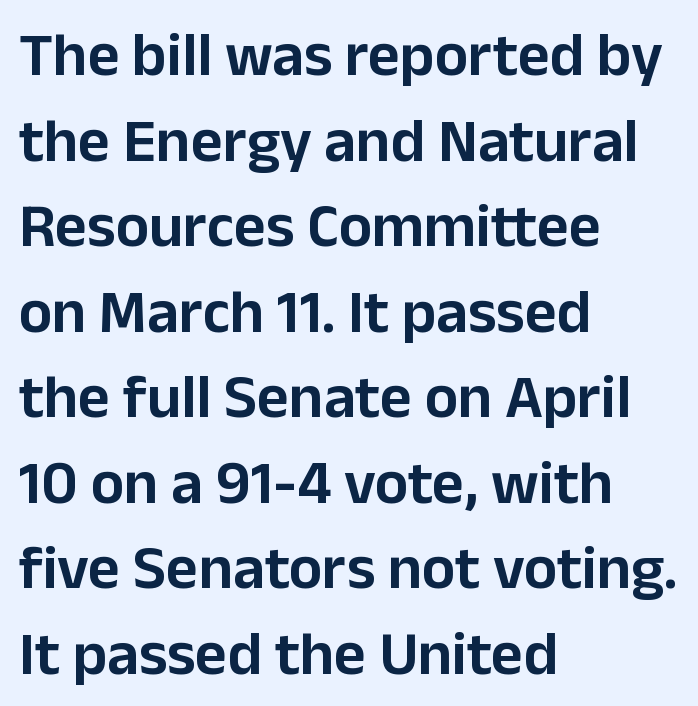
{"serif": "no", "italic": "no", "width": "normal", "stroke_contrast": "low", "x_height": "medium", "monospaced": "no", "underline": "no", "align": "left", "line_spacing": "normal", "line_spacing_ratio": 1.38, "letter_spacing": "normal", "letter_spacing_em": 0.0, "glyph_px": 62}
